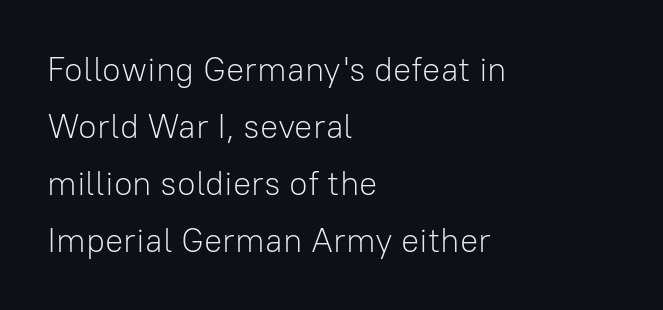
Q: Is the text bold? A: No.
Q: Is the text italic (slanted)? A: No, it is upright.
Q: Is the typeface a serif or a sans-serif typeface? A: Sans-serif.
Q: Is the text underlined? A: No.
Q: How is the paragraph aligned? A: Left-aligned.
Q: Is the spacing between letters normal or unusually wide? A: Normal.
Q: Is the spacing between lines tight, normal or loose? A: Normal.
Q: Width (condensed, normal, or wide)? A: Normal.
Q: Stroke contrast? A: Low.
Q: x-height? A: Medium.
Q: Monospaced? A: No.
